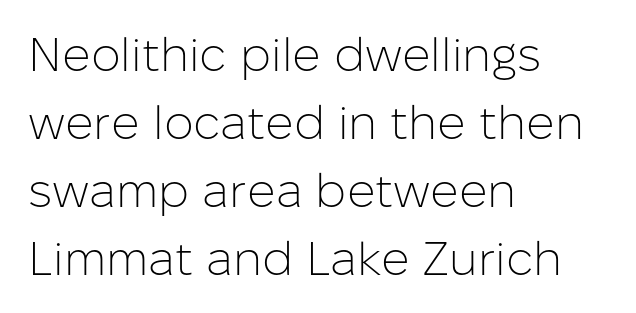
The image shows 47 px light sans-serif type, upright; set left-aligned, normal line spacing (1.45x), normal letter spacing, not underlined; low stroke contrast and a medium x-height.
